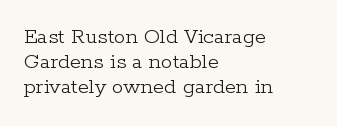
The image shows 23 px text type, upright; set left-aligned, tight line spacing (1.09x), normal letter spacing, not underlined.
